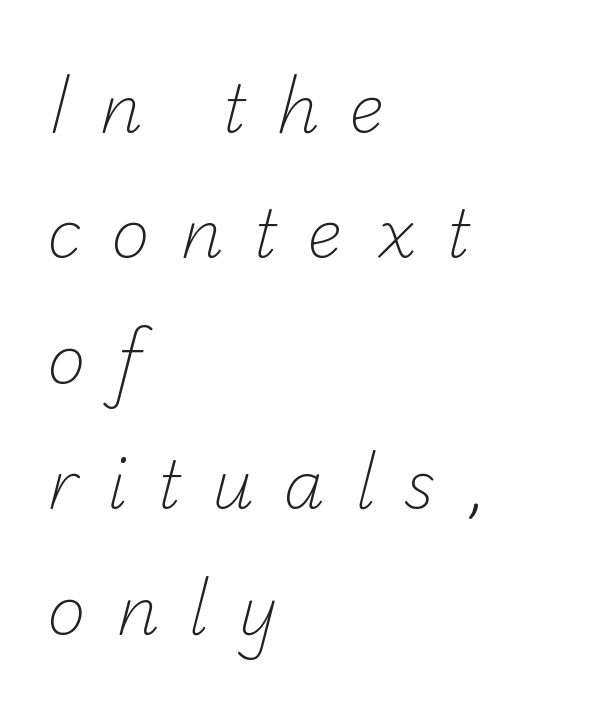
Q: Is the text bold? A: No.
Q: Is the typeface a serif or a sans-serif typeface? A: Sans-serif.
Q: Is the text underlined? A: No.
Q: How is the paragraph aligned? A: Left-aligned.
Q: Is the spacing between letters normal or unusually wide? A: Unusually wide.
Q: Is the spacing between lines tight, normal or loose? A: Loose.
Q: Width (condensed, normal, or wide)? A: Normal.
Q: Stroke contrast? A: Low.
Q: x-height? A: Small.
Q: Monospaced? A: No.
